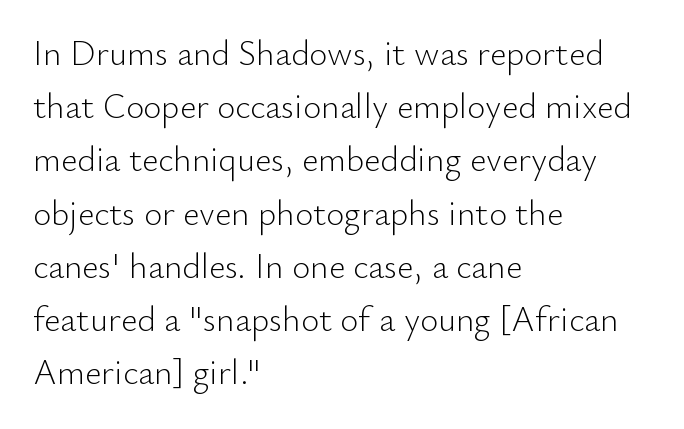
{"serif": "no", "italic": "no", "bold": "no", "weight": "light", "width": "normal", "stroke_contrast": "low", "x_height": "small", "monospaced": "no", "underline": "no", "align": "left", "line_spacing": "normal", "line_spacing_ratio": 1.52, "letter_spacing": "normal", "letter_spacing_em": 0.0, "glyph_px": 35}
